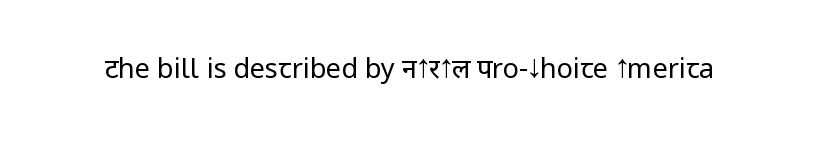
{"italic": "no", "bold": "no", "underline": "no", "letter_spacing": "normal", "letter_spacing_em": 0.0, "glyph_px": 27}
